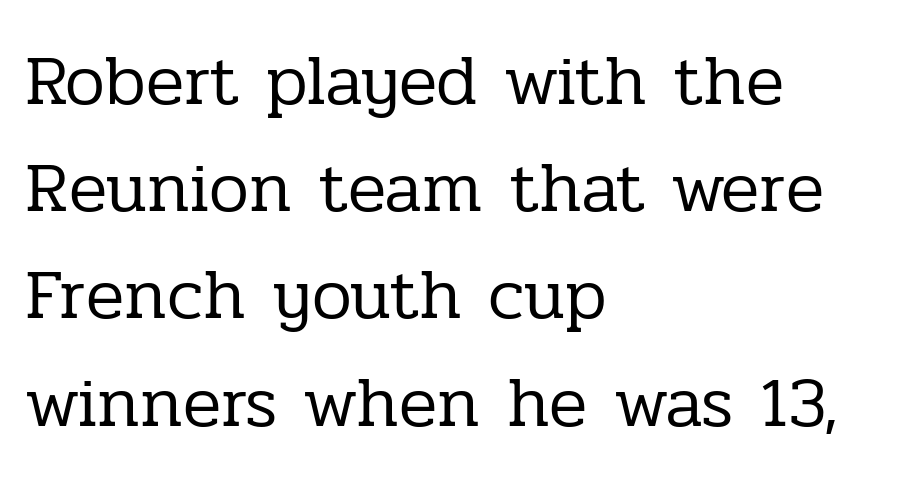
Q: Is the text bold? A: No.
Q: Is the text italic (slanted)? A: No, it is upright.
Q: Is the typeface a serif or a sans-serif typeface? A: Serif.
Q: Is the text underlined? A: No.
Q: How is the paragraph aligned? A: Left-aligned.
Q: Is the spacing between letters normal or unusually wide? A: Normal.
Q: Is the spacing between lines tight, normal or loose? A: Normal.
Q: Width (condensed, normal, or wide)? A: Normal.
Q: Stroke contrast? A: Low.
Q: x-height? A: Medium.
Q: Monospaced? A: No.
